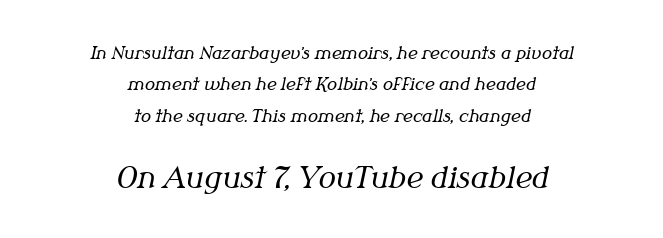
{"serif": "yes", "italic": "yes", "lean": "right", "slant_degrees": 12, "bold": "no", "weight": "regular", "width": "normal", "stroke_contrast": "medium", "x_height": "medium", "monospaced": "no", "underline": "no", "align": "center", "line_spacing_ratio": 1.85, "letter_spacing": "normal", "letter_spacing_em": 0.0, "larger_block": "second", "size_ratio": 1.71, "glyph_px": 29}
